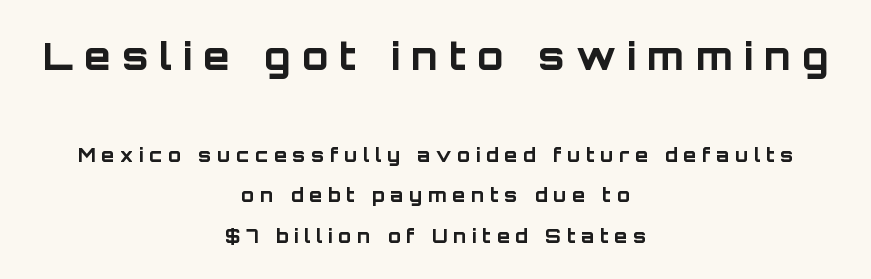
The image shows 38 px bold sans-serif type, upright; set centered, loose line spacing (2.12x), unusually wide letter spacing (+0.3 em), not underlined; the first (top) block is 2.0x larger; low stroke contrast and a large x-height.
